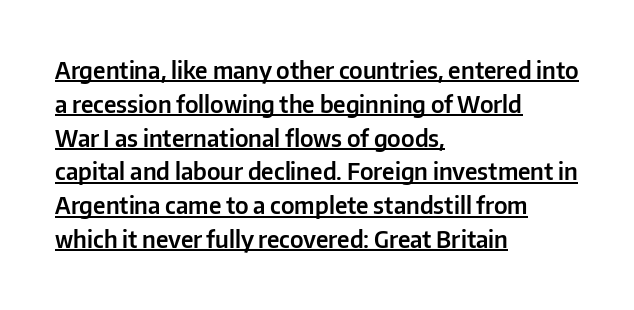
Q: Is the text italic (slanted)? A: No, it is upright.
Q: Is the text underlined? A: Yes.
Q: How is the paragraph aligned? A: Left-aligned.
Q: Is the spacing between letters normal or unusually wide? A: Normal.
Q: Is the spacing between lines tight, normal or loose? A: Normal.
